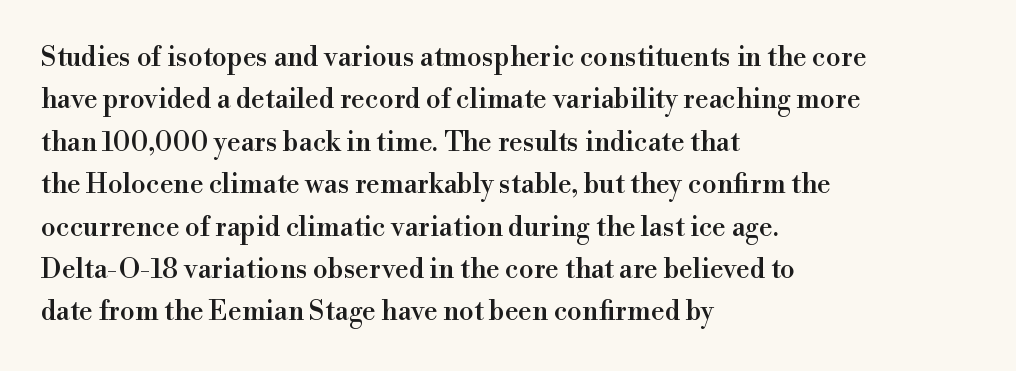
Q: Is the text italic (slanted)? A: No, it is upright.
Q: Is the text underlined? A: No.
Q: How is the paragraph aligned? A: Left-aligned.
Q: Is the spacing between letters normal or unusually wide? A: Normal.
Q: Is the spacing between lines tight, normal or loose? A: Normal.
